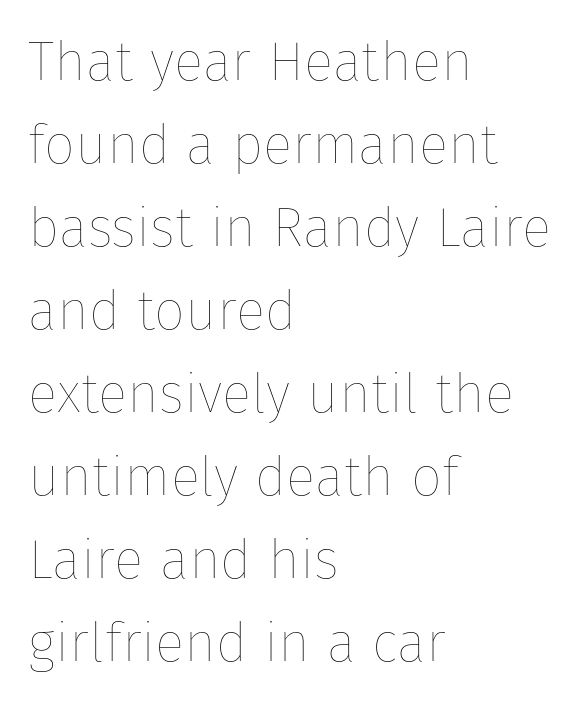
Here the designer chose a conventional face with non-uniform glyph widths. Notice how descenders clear the ascenders below comfortably — that's standard leading. Alignment: flush left. The rendering keeps characters at their native spacing.
